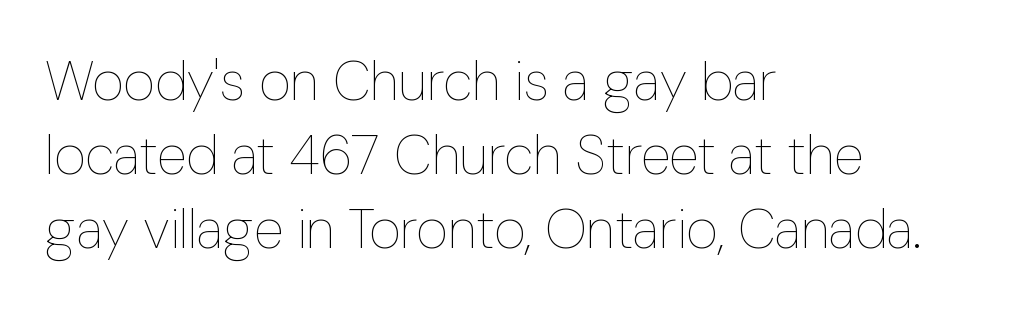
{"italic": "no", "bold": "no", "weight": "thin", "width": "condensed", "stroke_contrast": "low", "x_height": "medium", "monospaced": "no", "underline": "no", "align": "left", "line_spacing": "normal", "line_spacing_ratio": 1.35, "letter_spacing": "normal", "letter_spacing_em": 0.0, "glyph_px": 55}
